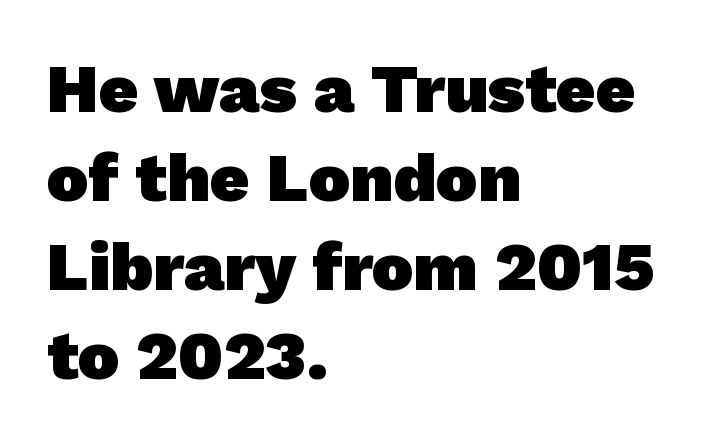
{"serif": "no", "bold": "yes", "weight": "heavy", "width": "normal", "stroke_contrast": "low", "x_height": "medium", "monospaced": "no", "underline": "no", "align": "left", "line_spacing": "normal", "line_spacing_ratio": 1.29, "letter_spacing": "normal", "letter_spacing_em": 0.0, "glyph_px": 69}
